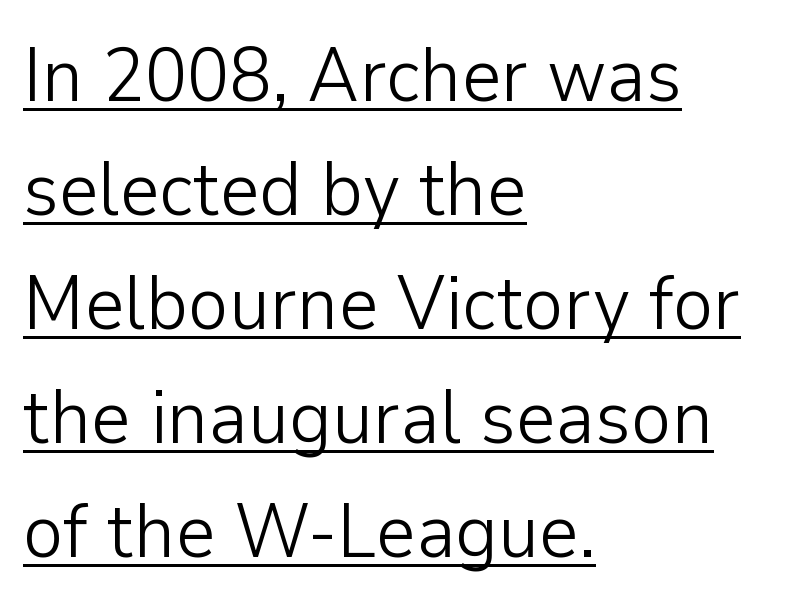
Looks like regular typesetting: each glyph gets only the width it needs. The designer went with a sans here, leaving each stem footless. This reads as an unemphasized weight, regular at the heaviest. The rendering keeps characters at their native spacing. The typography opts for an upright posture over an oblique one. The paragraph has a hard left edge and a soft right edge.
